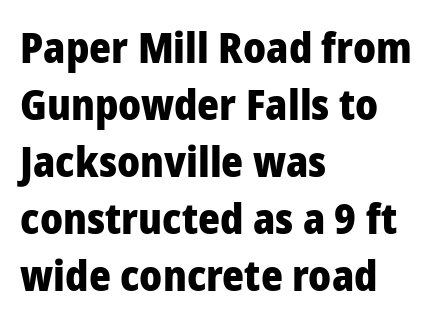
Q: Is the text bold? A: Yes.
Q: Is the text italic (slanted)? A: No, it is upright.
Q: Is the typeface a serif or a sans-serif typeface? A: Sans-serif.
Q: Is the text underlined? A: No.
Q: How is the paragraph aligned? A: Left-aligned.
Q: Is the spacing between letters normal or unusually wide? A: Normal.
Q: Is the spacing between lines tight, normal or loose? A: Normal.
Q: Width (condensed, normal, or wide)? A: Condensed.
Q: Stroke contrast? A: Low.
Q: x-height? A: Large.
Q: Monospaced? A: No.
